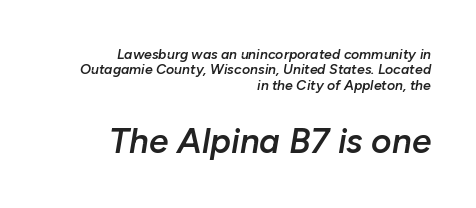
Q: Is the text bold? A: Semi-bold.
Q: Is the text italic (slanted)? A: Yes, it leans right by about 10 degrees.
Q: Is the text underlined? A: No.
Q: How is the paragraph aligned? A: Right-aligned.
Q: Is the spacing between letters normal or unusually wide? A: Normal.
Q: Is the spacing between lines tight, normal or loose? A: Tight.
Q: Which block of text is set in a larger size, the first (top) or the second (bottom)? A: The second (bottom) one.
Q: Width (condensed, normal, or wide)? A: Normal.
Q: Stroke contrast? A: Low.
Q: x-height? A: Medium.
Q: Monospaced? A: No.
